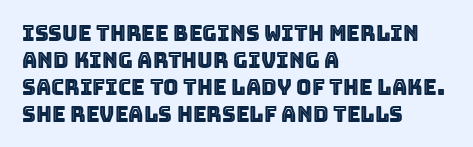
No word sits above an underline. Rendered with straight, roman letterforms. A typesetter would call this leading conventional body-copy spacing. Nothing unusual about the tracking: characters are spaced as the font intends. Line starts are locked; line ends wander.
